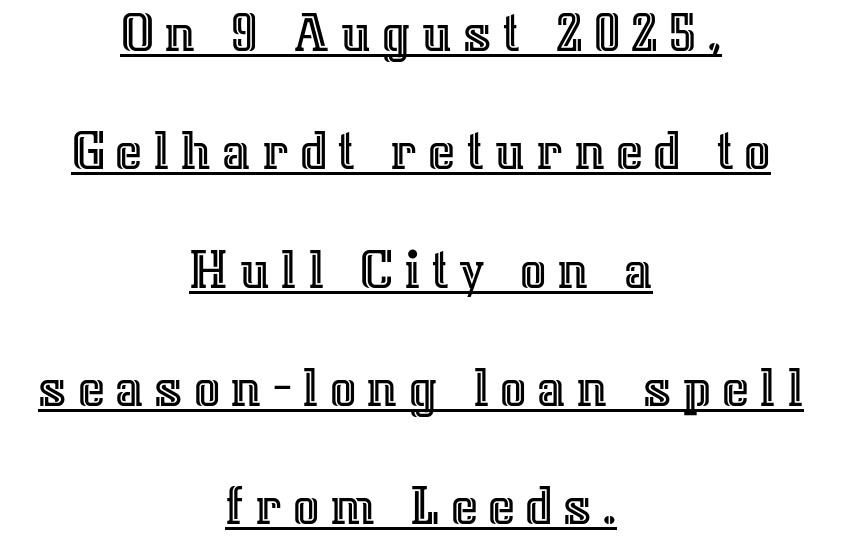
Is there an underline? Yes — a line sits under the letters. Casual observation: everything's sitting right in the middle. When letters stand straight like this, we call the style roman or upright. The letters advance in unequal steps, a hallmark of proportional type.
